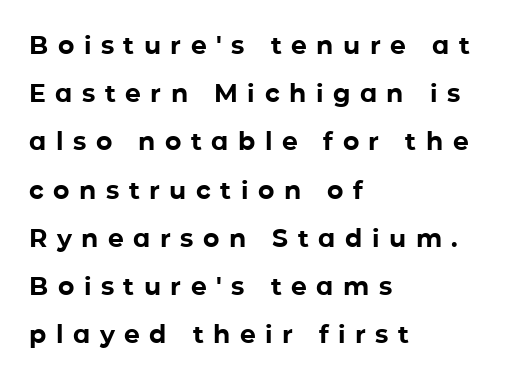
Rendered with straight, roman letterforms. You could only call the tracking loose — the letters float apart. Clear beneath every line of the passage. All the whitespace from short lines collects on the right.
